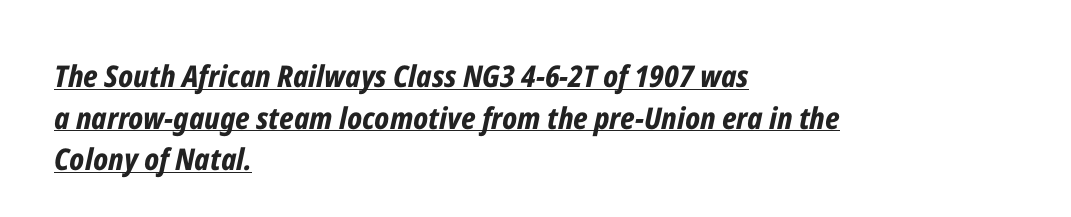
Q: Is the text bold? A: Yes.
Q: Is the text italic (slanted)? A: Yes, it leans right by about 12 degrees.
Q: Is the text underlined? A: Yes.
Q: How is the paragraph aligned? A: Left-aligned.
Q: Is the spacing between letters normal or unusually wide? A: Normal.
Q: Is the spacing between lines tight, normal or loose? A: Normal.
Q: Width (condensed, normal, or wide)? A: Condensed.
Q: Stroke contrast? A: Low.
Q: x-height? A: Medium.
Q: Monospaced? A: No.
